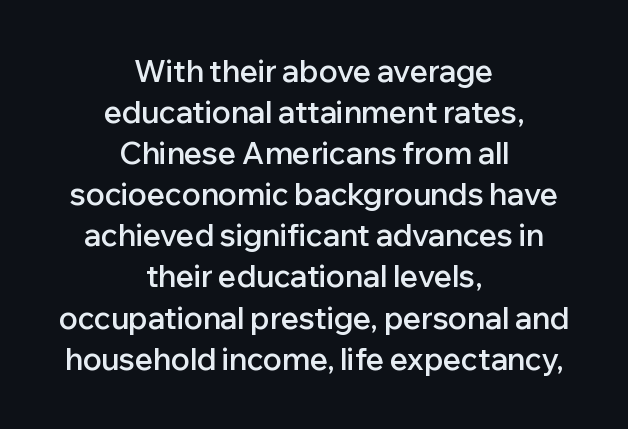
The image shows 30 px semibold sans-serif type, upright; set centered, normal line spacing (1.37x), normal letter spacing, not underlined; low stroke contrast and a medium x-height.
